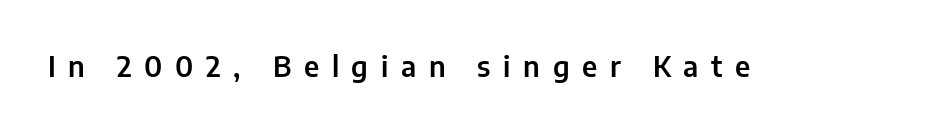
{"serif": "no", "italic": "no", "width": "normal", "stroke_contrast": "low", "x_height": "medium", "monospaced": "no", "underline": "no", "letter_spacing": "wide", "letter_spacing_em": 0.45, "glyph_px": 28}
